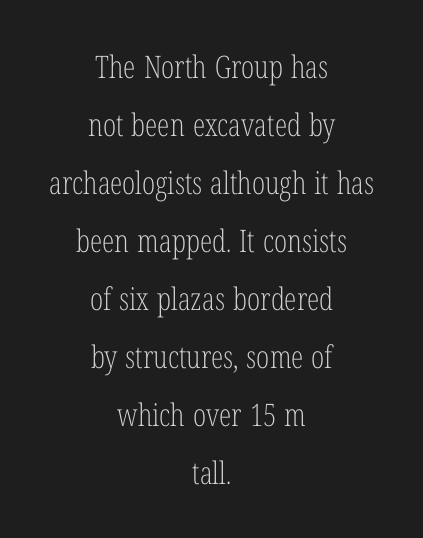
The image shows 31 px light, condensed serif type, upright; set centered, line spacing 1.87x, normal letter spacing, not underlined; low stroke contrast and a medium x-height.
